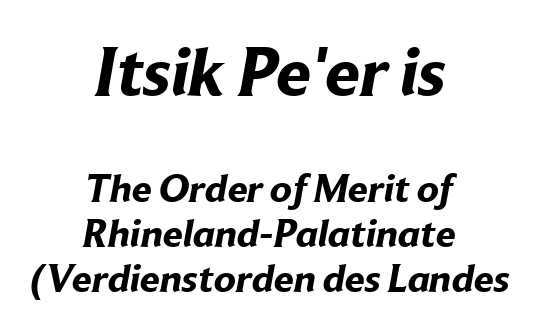
Q: Is the text bold? A: Yes.
Q: Is the typeface a serif or a sans-serif typeface? A: Sans-serif.
Q: Is the text underlined? A: No.
Q: How is the paragraph aligned? A: Centered.
Q: Is the spacing between letters normal or unusually wide? A: Normal.
Q: Is the spacing between lines tight, normal or loose? A: Tight.
Q: Which block of text is set in a larger size, the first (top) or the second (bottom)? A: The first (top) one.
Q: Width (condensed, normal, or wide)? A: Normal.
Q: Stroke contrast? A: Low.
Q: x-height? A: Medium.
Q: Monospaced? A: No.
